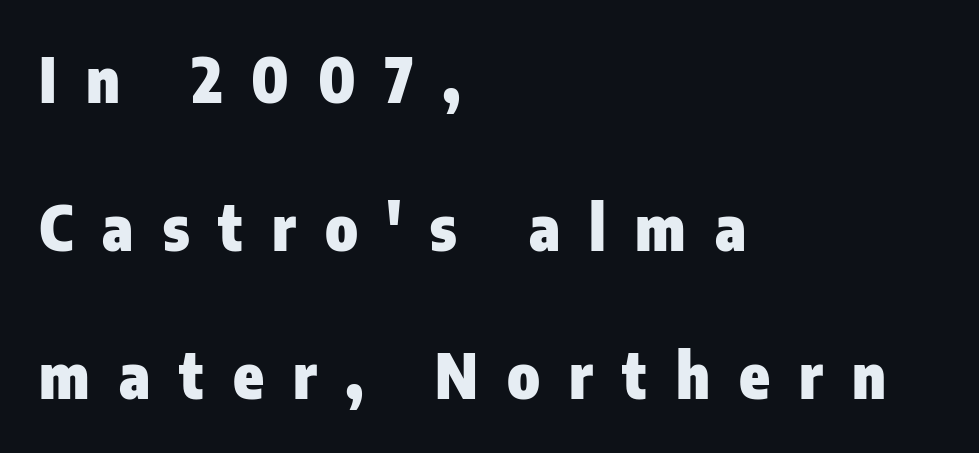
The image shows 62 px heavy, condensed sans-serif type, upright; set left-aligned, loose line spacing (2.39x), unusually wide letter spacing (+0.47 em), not underlined; low stroke contrast and a medium x-height.
